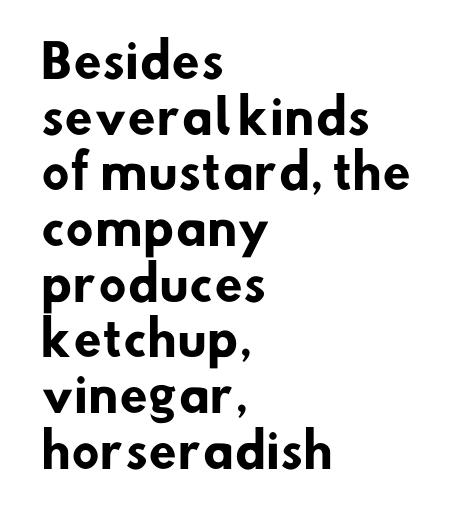
Spacing verdict: proportional, widths tailored to each character. This sample uses plain, unmodified letter spacing. Line starts are locked; line ends wander. The letters carry no serifs — their stems end cleanly without finishing strokes. Caption: bold face, heavy strokes. Underline: absent.
